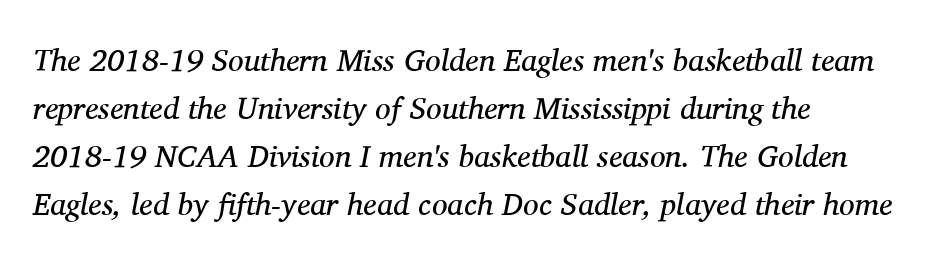
{"serif": "yes", "italic": "yes", "lean": "right", "slant_degrees": 11, "bold": "no", "weight": "regular", "width": "normal", "stroke_contrast": "medium", "x_height": "medium", "monospaced": "no", "underline": "no", "align": "left", "line_spacing": "normal", "line_spacing_ratio": 1.55, "letter_spacing": "normal", "letter_spacing_em": 0.0, "glyph_px": 31}
